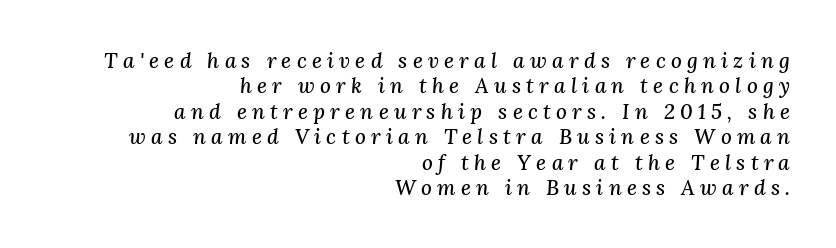
Q: Is the text italic (slanted)? A: Yes, it leans right by about 3 degrees.
Q: Is the text underlined? A: No.
Q: How is the paragraph aligned? A: Right-aligned.
Q: Is the spacing between letters normal or unusually wide? A: Unusually wide.
